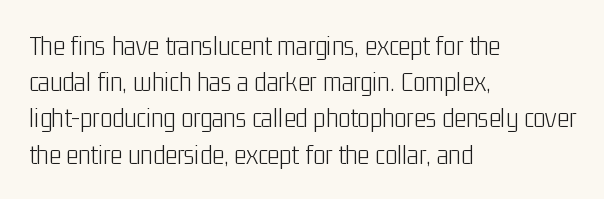
The image shows 29 px light, condensed sans-serif type, upright; set left-aligned, normal line spacing (1.25x), normal letter spacing, not underlined; low stroke contrast and a medium x-height.
